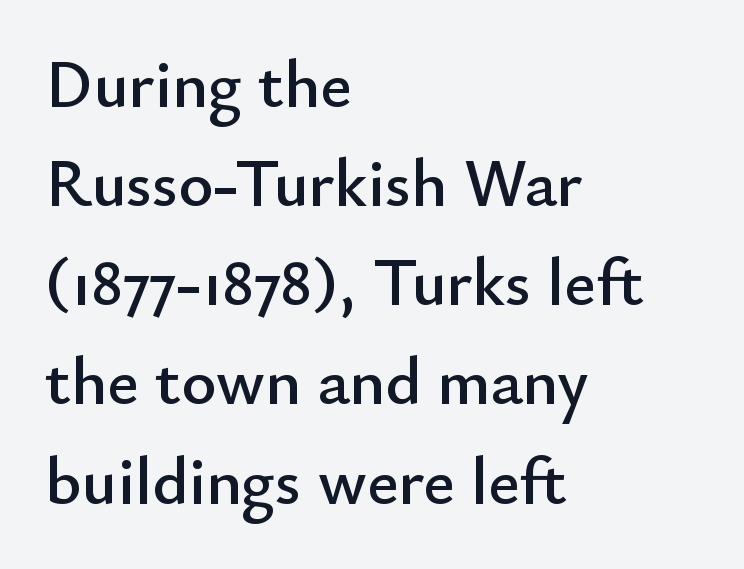
{"serif": "no", "italic": "no", "width": "normal", "stroke_contrast": "low", "x_height": "small", "monospaced": "no", "underline": "no", "align": "left", "line_spacing": "normal", "line_spacing_ratio": 1.48, "letter_spacing": "normal", "letter_spacing_em": 0.0, "glyph_px": 67}
